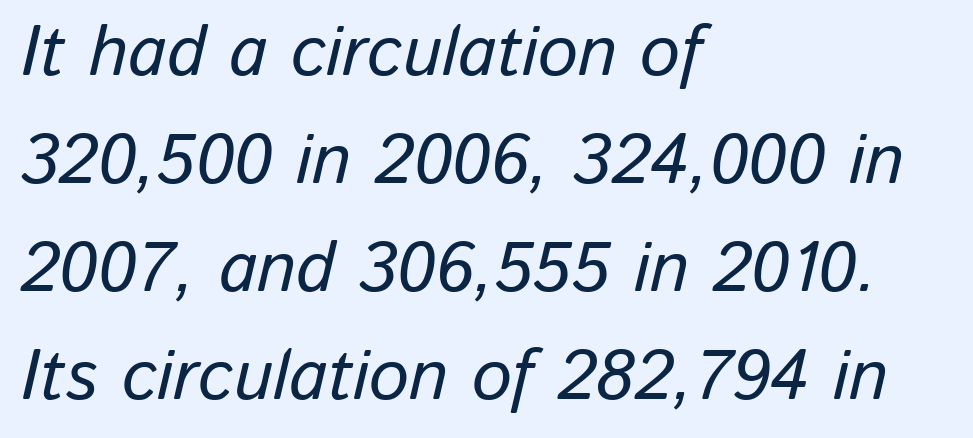
The letters are slanted; this is an italic face. The passage shown stacks its lines at a standard gap. Caption: multi-line text, flush left, ragged right. Proportional: the letters do not fall into vertical columns. The gaps between neighbouring characters are ordinary and unremarkable. Rule under the text: the space is simply empty.
